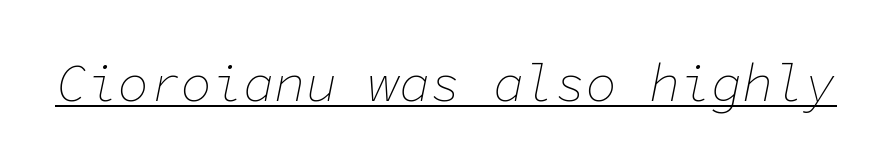
The face used here is monospaced, like something from a code editor. Stems here are at most as thick as an everyday book face. Yep, that's italic — everything's leaning. Compared with typical body copy, the letter spacing here is the same.
